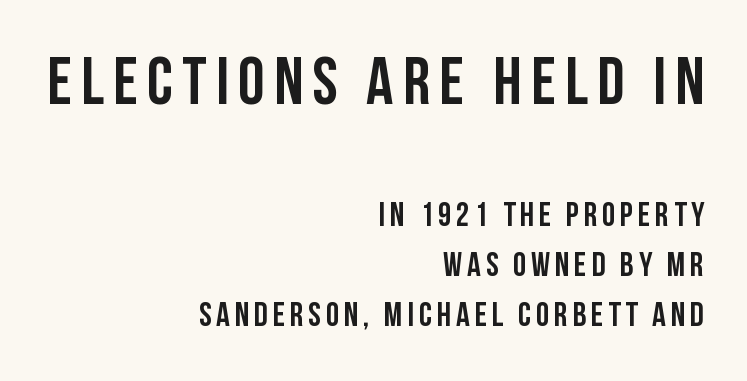
One-word summary of the alignment: right. The specimen reads as upright at a glance. Visually, the top section dominates because its glyphs are scaled up. Stroke terminals: plain, sans-serif. A typesetter would call this leading conventional body-copy spacing. Character widths vary here, with narrow letters taking less room than wide ones.
